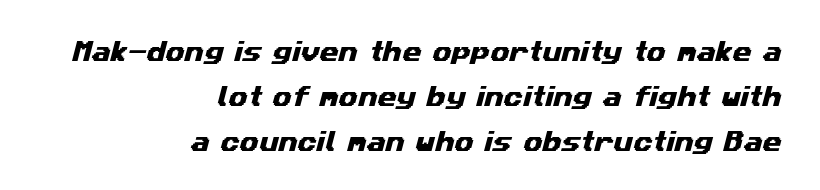
Vertically, the passage feels expansive, rows floating well apart. The line texture is even and compact thanks to regular tracking. The foot of each line stays bare and open. The setting favours the right margin, as signatures and pull-quotes sometimes do.
